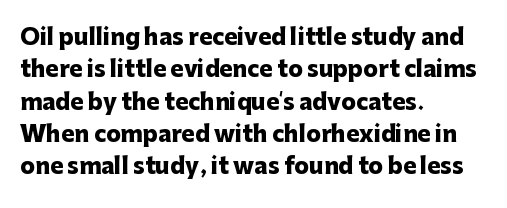
This block has exactly the height ordinary leading produces. A roman cut, with each character standing at attention. Typesetter's note: full bold, strokes at maximum text heaviness. The rendering anchors every line to the left-hand side.
